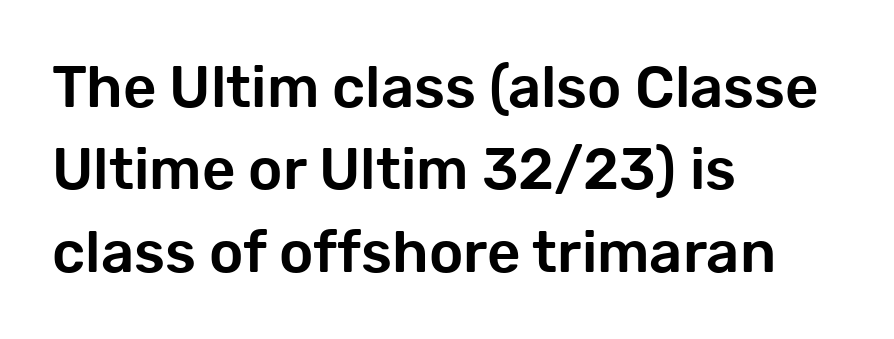
{"serif": "no", "italic": "no", "width": "normal", "stroke_contrast": "low", "x_height": "medium", "monospaced": "no", "underline": "no", "align": "left", "line_spacing": "normal", "line_spacing_ratio": 1.42, "letter_spacing": "normal", "letter_spacing_em": 0.0, "glyph_px": 58}
